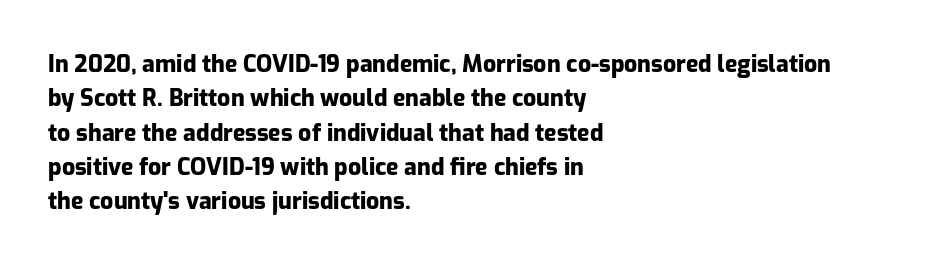
The image shows 23 px bold type, upright; set left-aligned, normal line spacing (1.49x), normal letter spacing, not underlined.
